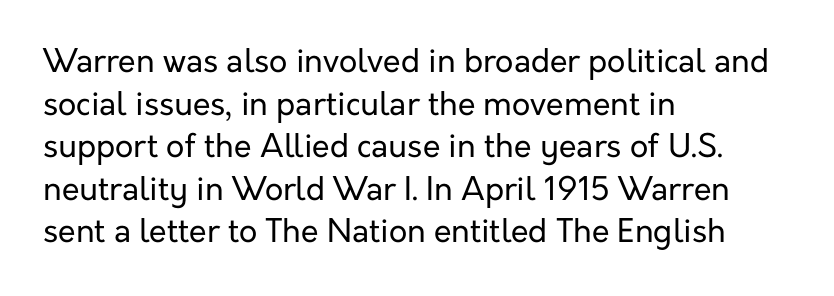
{"serif": "no", "italic": "no", "bold": "no", "weight": "regular", "width": "normal", "stroke_contrast": "low", "x_height": "medium", "monospaced": "no", "underline": "no", "align": "left", "line_spacing": "normal", "line_spacing_ratio": 1.33, "letter_spacing": "normal", "letter_spacing_em": 0.0, "glyph_px": 32}
